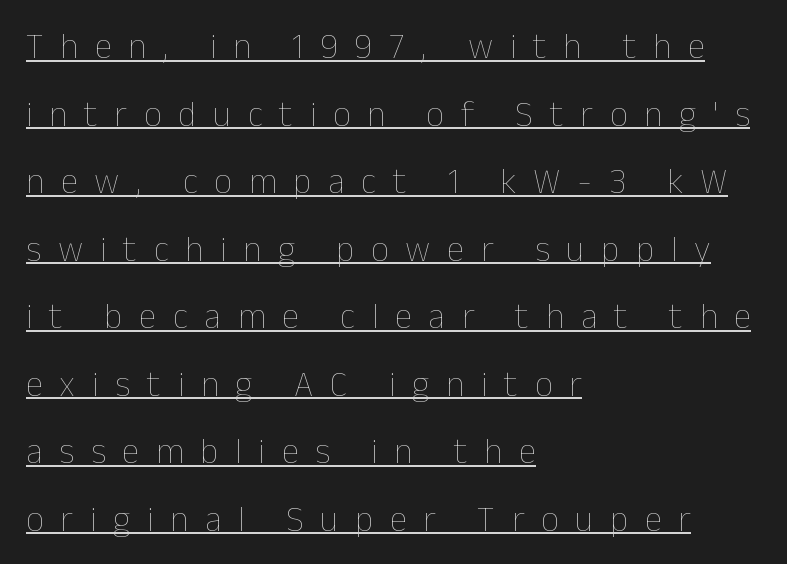
{"italic": "no", "bold": "no", "weight": "thin", "width": "normal", "stroke_contrast": "low", "x_height": "medium", "monospaced": "no", "underline": "yes", "align": "left", "line_spacing": "loose", "line_spacing_ratio": 1.93, "letter_spacing": "wide", "letter_spacing_em": 0.48, "glyph_px": 35}
